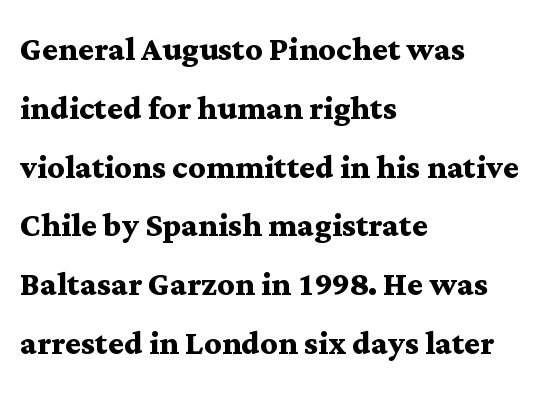
{"serif": "yes", "italic": "no", "bold": "yes", "weight": "semibold", "width": "wide", "stroke_contrast": "medium", "x_height": "medium", "monospaced": "no", "underline": "no", "align": "left", "line_spacing": "normal", "line_spacing_ratio": 1.4, "letter_spacing": "normal", "letter_spacing_em": 0.0, "glyph_px": 42}
